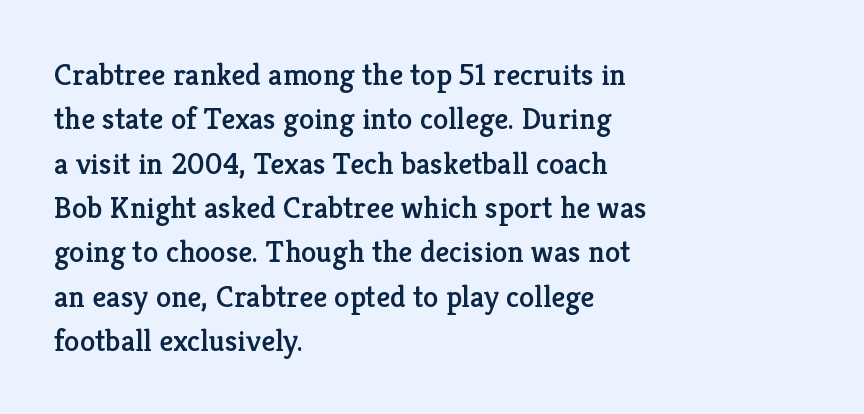
The vertical gap from one line to the next is medium. A typesetter would label this face a serif. Varying glyph widths throughout — classic text-font behaviour. Beneath every word, the page is bare. Words appear dense and cohesive because spacing is normal.
